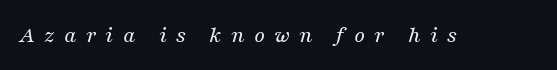
{"italic": "yes", "lean": "right", "slant_degrees": 16, "bold": "no", "underline": "no", "letter_spacing": "wide", "letter_spacing_em": 0.38, "glyph_px": 24}
